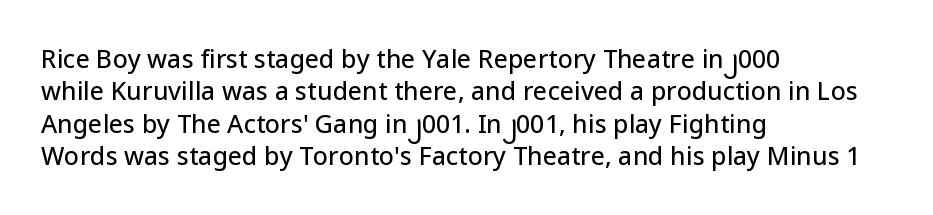
Q: Is the text italic (slanted)? A: No, it is upright.
Q: Is the text underlined? A: No.
Q: How is the paragraph aligned? A: Left-aligned.
Q: Is the spacing between letters normal or unusually wide? A: Normal.
Q: Is the spacing between lines tight, normal or loose? A: Normal.
